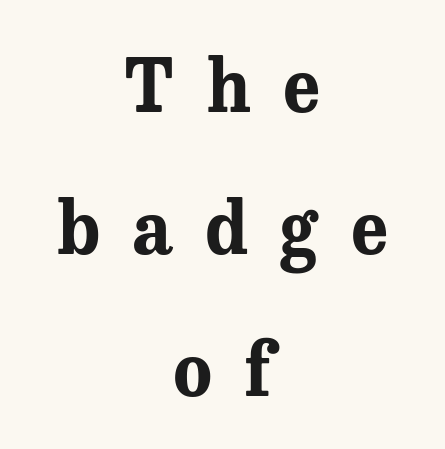
Q: Is the text bold? A: Yes.
Q: Is the text italic (slanted)? A: No, it is upright.
Q: Is the typeface a serif or a sans-serif typeface? A: Serif.
Q: Is the text underlined? A: No.
Q: How is the paragraph aligned? A: Centered.
Q: Is the spacing between letters normal or unusually wide? A: Unusually wide.
Q: Is the spacing between lines tight, normal or loose? A: Loose.
Q: Width (condensed, normal, or wide)? A: Normal.
Q: Stroke contrast? A: Medium.
Q: x-height? A: Medium.
Q: Monospaced? A: No.
